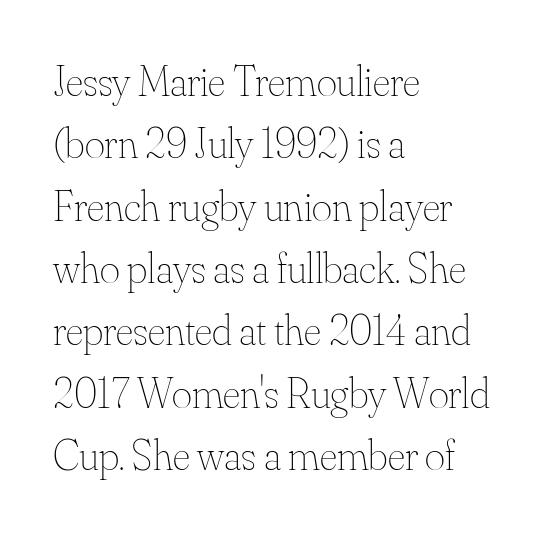
{"italic": "no", "bold": "no", "weight": "thin", "width": "normal", "stroke_contrast": "medium", "x_height": "small", "monospaced": "no", "underline": "no", "align": "left", "line_spacing": "normal", "line_spacing_ratio": 1.45, "letter_spacing": "normal", "letter_spacing_em": 0.0, "glyph_px": 43}
